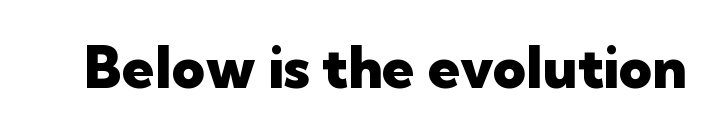
{"serif": "no", "italic": "no", "bold": "yes", "weight": "heavy", "width": "normal", "stroke_contrast": "low", "x_height": "medium", "monospaced": "no", "underline": "no", "letter_spacing": "normal", "letter_spacing_em": 0.0, "glyph_px": 58}
